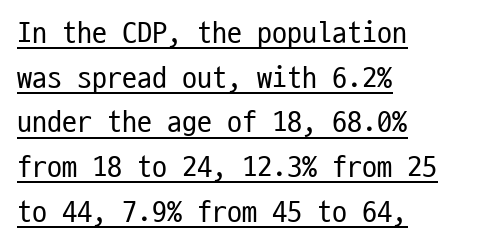
The image shows 30 px regular-weight, condensed sans-serif type, upright, monospaced; set left-aligned, normal line spacing (1.49x), normal letter spacing, underlined; low stroke contrast and a medium x-height.
